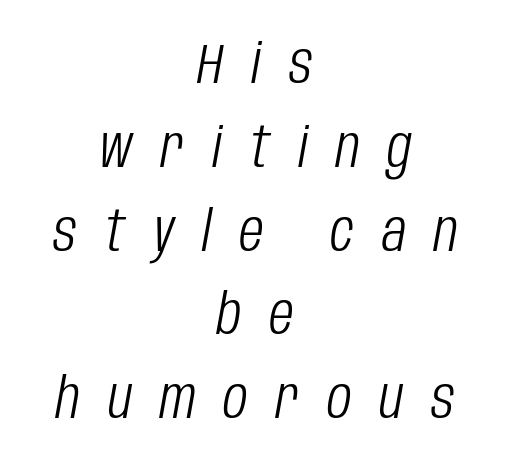
The image shows 57 px light, condensed type, italic (leaning right); set centered, normal line spacing (1.47x), unusually wide letter spacing (+0.49 em), not underlined; low stroke contrast and a large x-height.
